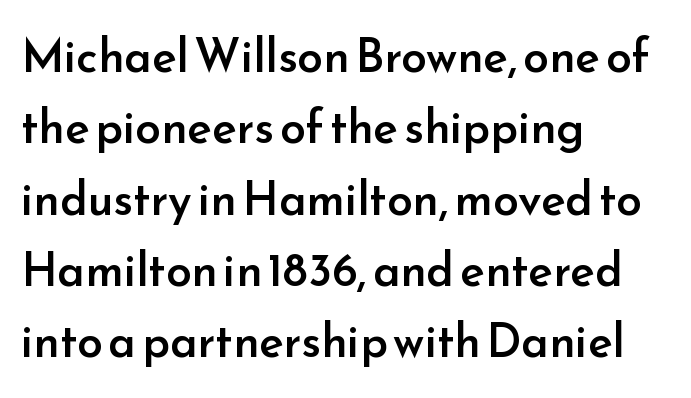
Q: Is the text bold? A: Semi-bold.
Q: Is the text italic (slanted)? A: No, it is upright.
Q: Is the typeface a serif or a sans-serif typeface? A: Sans-serif.
Q: Is the text underlined? A: No.
Q: How is the paragraph aligned? A: Left-aligned.
Q: Is the spacing between letters normal or unusually wide? A: Normal.
Q: Is the spacing between lines tight, normal or loose? A: Normal.
Q: Width (condensed, normal, or wide)? A: Normal.
Q: Stroke contrast? A: Low.
Q: x-height? A: Small.
Q: Monospaced? A: No.
